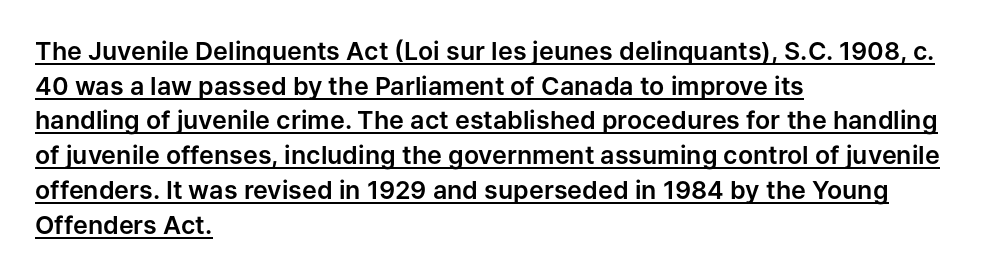
Q: Is the text italic (slanted)? A: No, it is upright.
Q: Is the text underlined? A: Yes.
Q: How is the paragraph aligned? A: Left-aligned.
Q: Is the spacing between letters normal or unusually wide? A: Normal.
Q: Is the spacing between lines tight, normal or loose? A: Normal.
